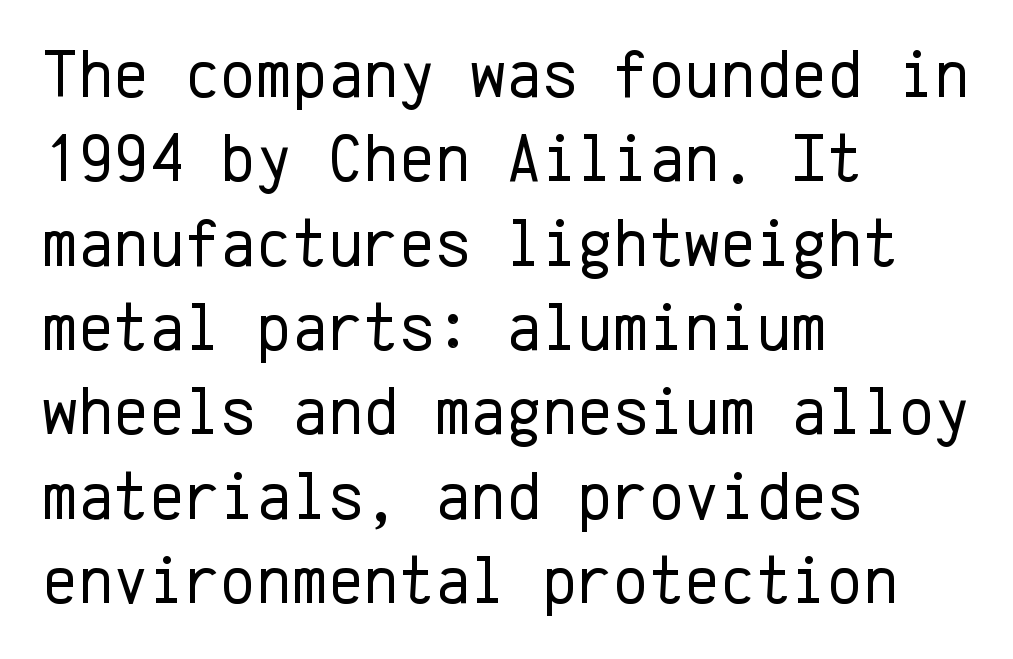
Q: Is the text bold? A: No.
Q: Is the text italic (slanted)? A: No, it is upright.
Q: Is the typeface a serif or a sans-serif typeface? A: Sans-serif.
Q: Is the text underlined? A: No.
Q: How is the paragraph aligned? A: Left-aligned.
Q: Is the spacing between letters normal or unusually wide? A: Normal.
Q: Width (condensed, normal, or wide)? A: Normal.
Q: Stroke contrast? A: Low.
Q: x-height? A: Medium.
Q: Monospaced? A: Yes.
